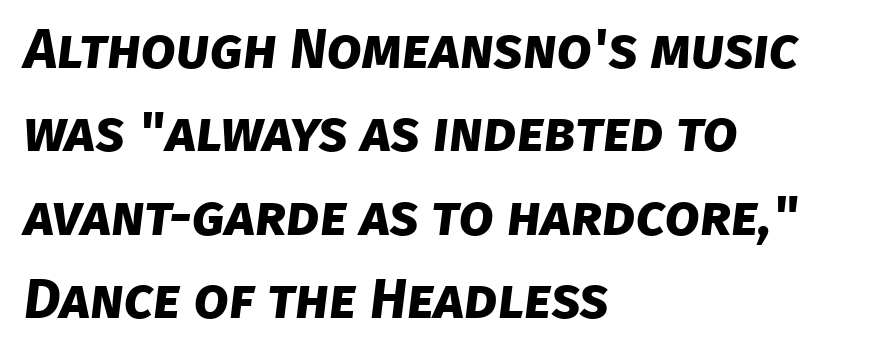
The image shows 56 px bold sans-serif type; set left-aligned, normal line spacing (1.49x), normal letter spacing, not underlined; low stroke contrast and a large x-height.
